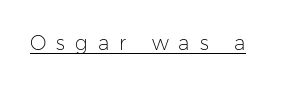
Q: Is the text bold? A: No.
Q: Is the text italic (slanted)? A: No, it is upright.
Q: Is the text underlined? A: Yes.
Q: Is the spacing between letters normal or unusually wide? A: Unusually wide.
